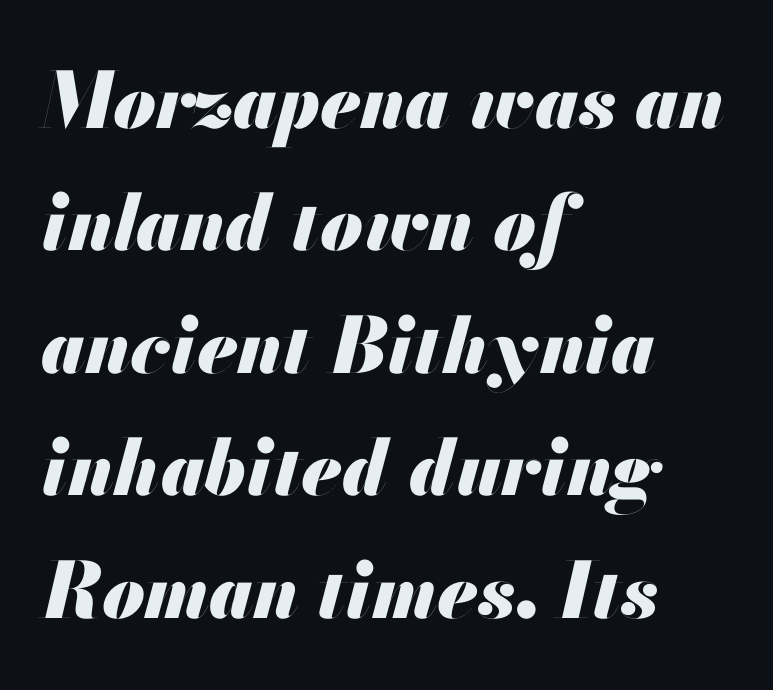
The image shows 77 px heavy type, italic (leaning right); set left-aligned, normal line spacing (1.59x), normal letter spacing, not underlined; medium stroke contrast and a small x-height.
